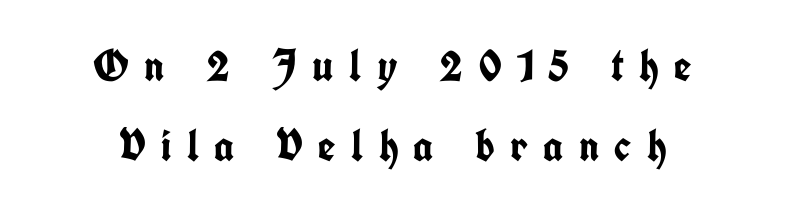
The image shows 45 px semibold, condensed sans-serif type, upright; set centered, line spacing 1.77x, unusually wide letter spacing (+0.34 em), not underlined; low stroke contrast and a medium x-height.
